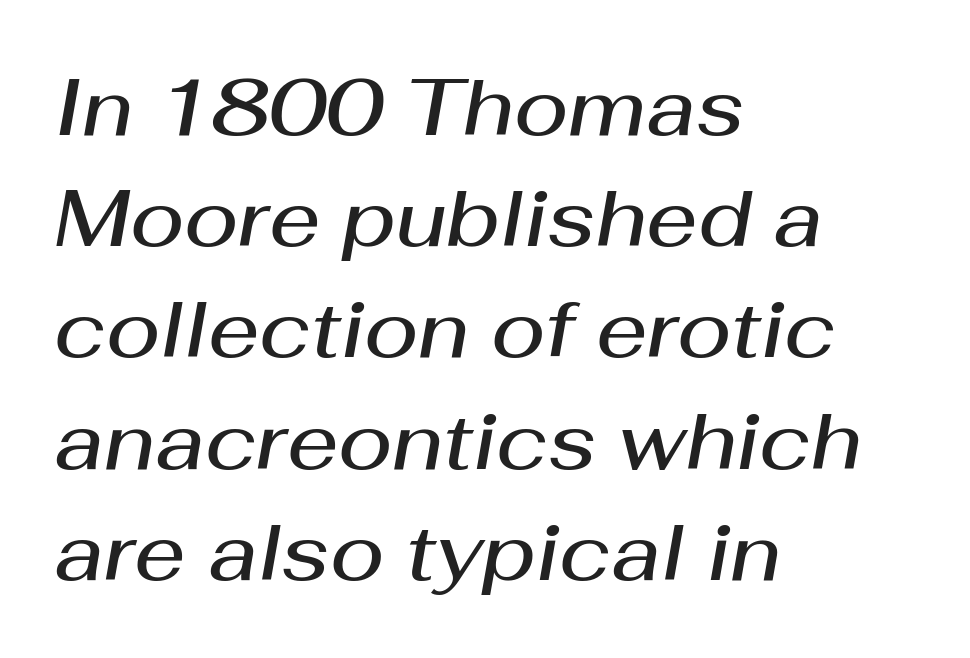
{"italic": "yes", "lean": "right", "slant_degrees": 10, "bold": "semi", "weight": "semibold", "width": "normal", "stroke_contrast": "medium", "x_height": "medium", "monospaced": "no", "underline": "no", "align": "left", "line_spacing": "normal", "line_spacing_ratio": 1.39, "letter_spacing": "normal", "letter_spacing_em": 0.0, "glyph_px": 80}
